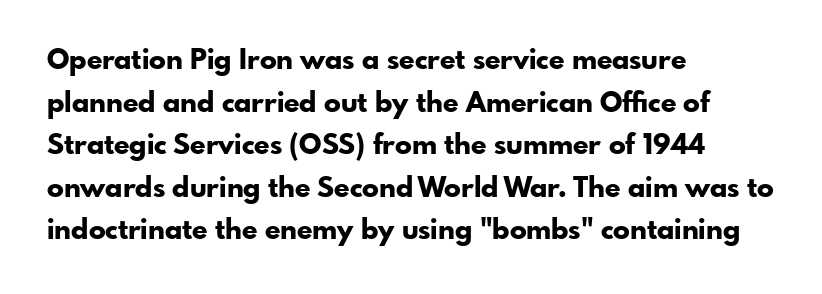
Horizontally, the lines are justified to the leading edge only. Compared with typical body copy, the letter spacing here is the same. Leading: standard. Is this a sans? Yes — the strokes have no serifs.
